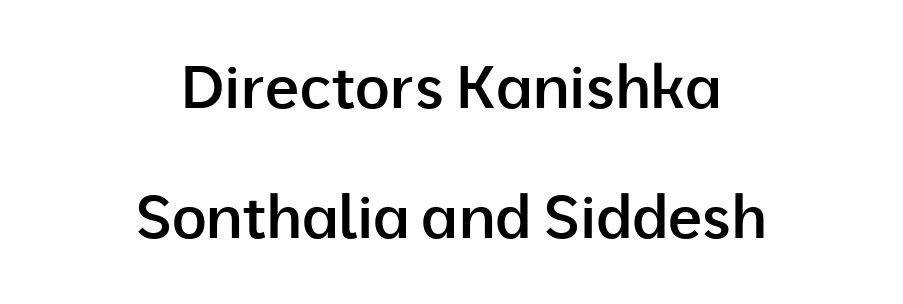
The rendering uses natural spacing where letterforms have individual widths. Font category for this specimen: sans-serif. As a designer I'd log this as weight 600, semibold. Posture: upright roman. The words here are not underlined. Leading is clearly above the norm, producing a sparse column.
